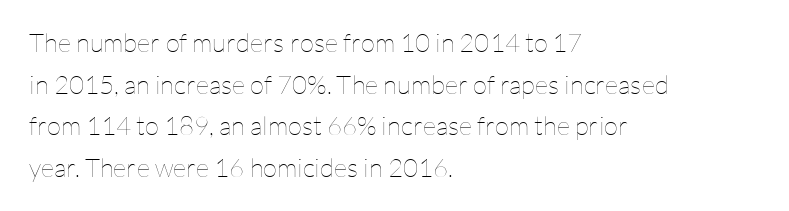
Rule under the text: the space is simply empty. One-word summary of the alignment: left. Stroke thickness stays within the range of a standard reading face or lighter. Rows of type keep a routine distance in the vertical direction. Ascenders rise straight up at ninety degrees. The tracking reads as untouched default to a designer's eye.
